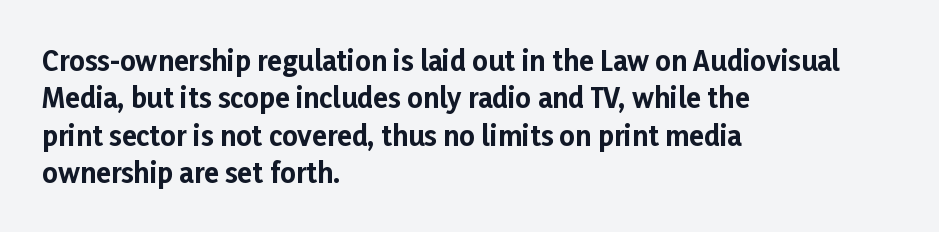
{"italic": "no", "bold": "yes", "underline": "no", "align": "left", "line_spacing": "normal", "line_spacing_ratio": 1.38, "letter_spacing": "normal", "letter_spacing_em": 0.0, "glyph_px": 27}
